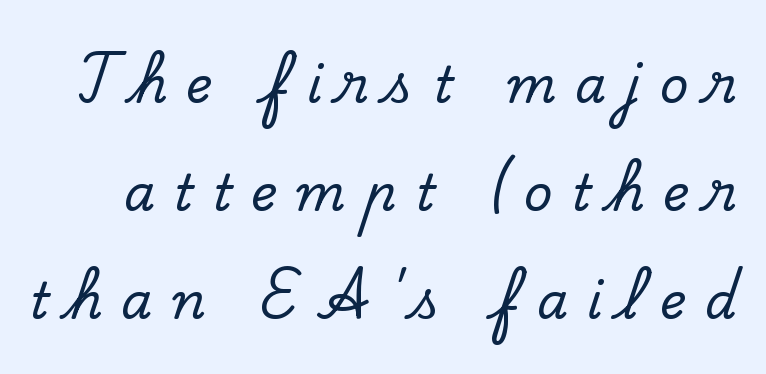
{"serif": "yes", "width": "normal", "stroke_contrast": "low", "x_height": "small", "monospaced": "no", "underline": "no", "line_spacing": "loose", "line_spacing_ratio": 2.16, "letter_spacing": "wide", "letter_spacing_em": 0.38, "glyph_px": 50}
